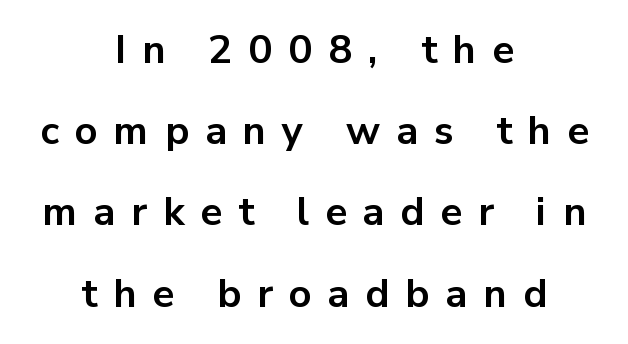
{"serif": "no", "italic": "no", "bold": "yes", "weight": "bold", "width": "normal", "stroke_contrast": "low", "x_height": "medium", "monospaced": "no", "underline": "no", "align": "center", "line_spacing": "loose", "line_spacing_ratio": 2.03, "letter_spacing": "wide", "letter_spacing_em": 0.4, "glyph_px": 40}
